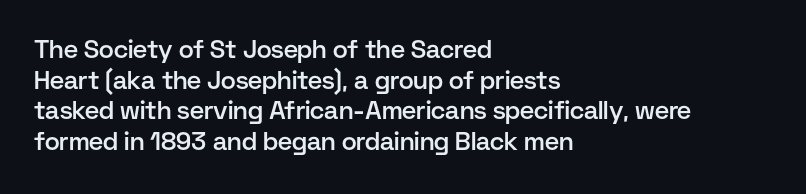
The text block is weighted toward the left margin, trailing off unevenly rightward. What weight is shown? A semibold, between regular and bold. Look at the tracking — it's just the regular setting, nothing added. Quick note: not italic, upright. A bare baseline throughout the passage.
